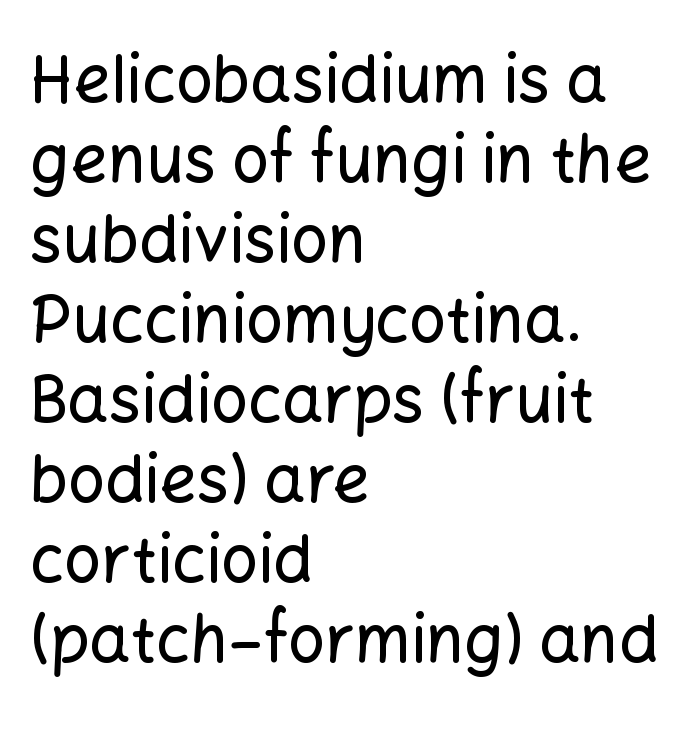
Q: Is the text italic (slanted)? A: No, it is upright.
Q: Is the typeface a serif or a sans-serif typeface? A: Sans-serif.
Q: Is the text underlined? A: No.
Q: How is the paragraph aligned? A: Left-aligned.
Q: Is the spacing between letters normal or unusually wide? A: Normal.
Q: Width (condensed, normal, or wide)? A: Normal.
Q: Stroke contrast? A: Low.
Q: x-height? A: Medium.
Q: Monospaced? A: No.
